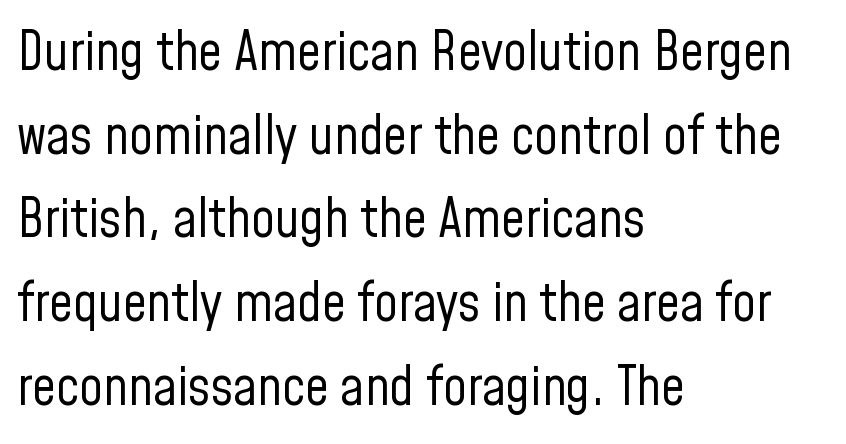
The image shows 53 px regular-weight, condensed sans-serif type, upright; set left-aligned, normal line spacing (1.58x), normal letter spacing, not underlined; low stroke contrast and a medium x-height.
